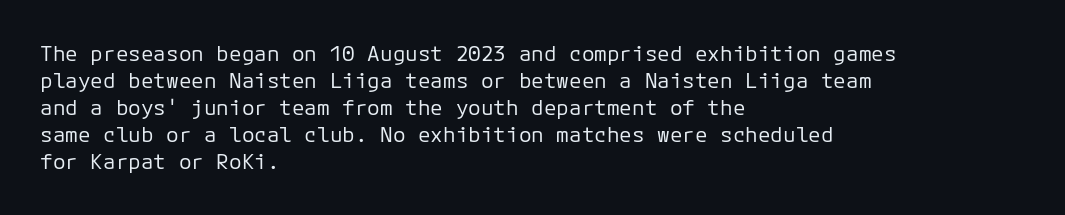
The image shows 21 px text type, upright; set left-aligned, normal line spacing (1.29x), normal letter spacing, not underlined.
